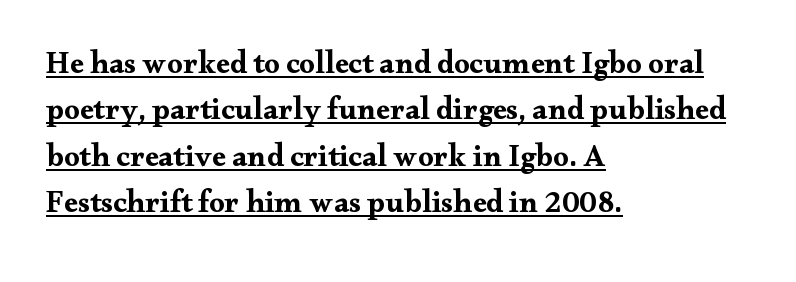
Q: Is the text bold? A: Yes.
Q: Is the text italic (slanted)? A: No, it is upright.
Q: Is the typeface a serif or a sans-serif typeface? A: Serif.
Q: Is the text underlined? A: Yes.
Q: How is the paragraph aligned? A: Left-aligned.
Q: Is the spacing between letters normal or unusually wide? A: Normal.
Q: Is the spacing between lines tight, normal or loose? A: Normal.
Q: Width (condensed, normal, or wide)? A: Wide.
Q: Stroke contrast? A: Medium.
Q: x-height? A: Small.
Q: Monospaced? A: No.
